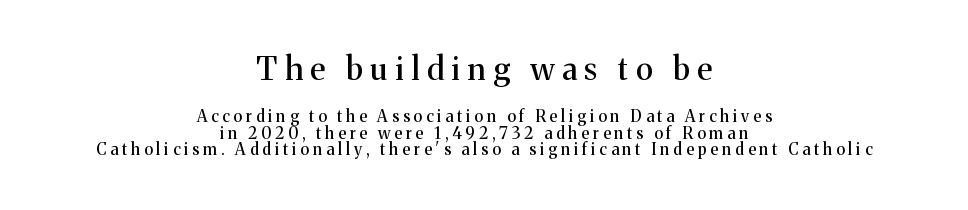
Q: Is the text italic (slanted)? A: No, it is upright.
Q: Is the typeface a serif or a sans-serif typeface? A: Serif.
Q: Is the text underlined? A: No.
Q: How is the paragraph aligned? A: Centered.
Q: Is the spacing between letters normal or unusually wide? A: Unusually wide.
Q: Is the spacing between lines tight, normal or loose? A: Tight.
Q: Which block of text is set in a larger size, the first (top) or the second (bottom)? A: The first (top) one.
Q: Width (condensed, normal, or wide)? A: Normal.
Q: Stroke contrast? A: Medium.
Q: x-height? A: Medium.
Q: Monospaced? A: No.
